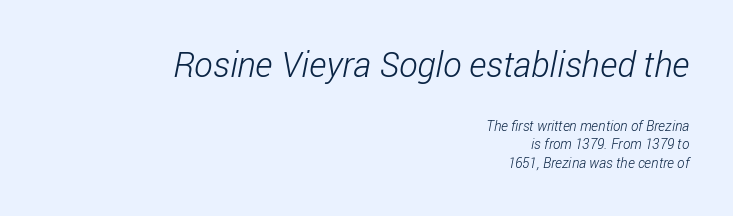
Q: Is the text bold? A: No.
Q: Is the typeface a serif or a sans-serif typeface? A: Sans-serif.
Q: Is the text underlined? A: No.
Q: How is the paragraph aligned? A: Right-aligned.
Q: Is the spacing between letters normal or unusually wide? A: Normal.
Q: Is the spacing between lines tight, normal or loose? A: Normal.
Q: Which block of text is set in a larger size, the first (top) or the second (bottom)? A: The first (top) one.
Q: Width (condensed, normal, or wide)? A: Condensed.
Q: Stroke contrast? A: Low.
Q: x-height? A: Medium.
Q: Monospaced? A: No.
